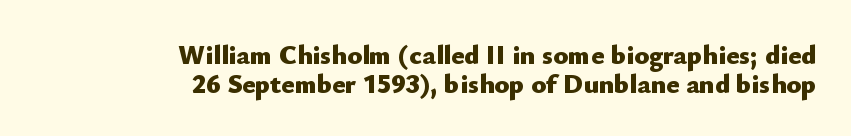
Q: Is the text bold? A: Yes.
Q: Is the text italic (slanted)? A: No, it is upright.
Q: Is the text underlined? A: No.
Q: How is the paragraph aligned? A: Right-aligned.
Q: Is the spacing between letters normal or unusually wide? A: Normal.
Q: Is the spacing between lines tight, normal or loose? A: Tight.
